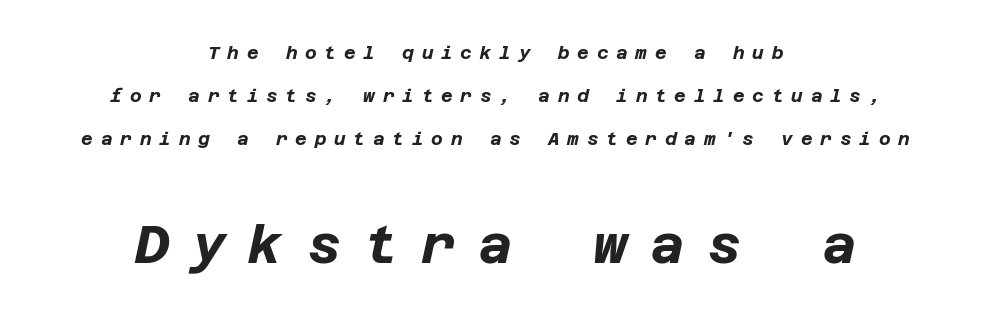
The image shows 53 px bold type, italic (leaning right); set centered, loose line spacing (2.38x), unusually wide letter spacing (+0.43 em), not underlined; the second (bottom) block is 2.94x larger; low stroke contrast and a large x-height.
